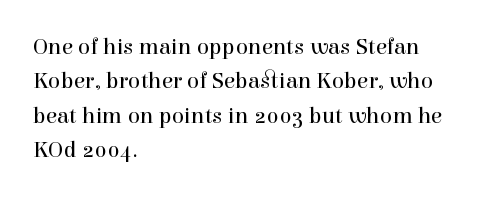
{"italic": "no", "bold": "no", "underline": "no", "align": "left", "line_spacing": "normal", "line_spacing_ratio": 1.49, "letter_spacing": "normal", "letter_spacing_em": 0.0, "glyph_px": 23}
